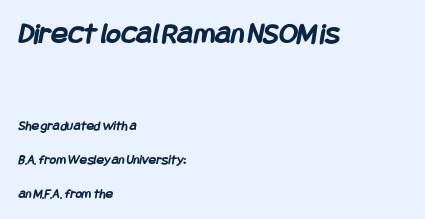
{"serif": "no", "bold": "yes", "weight": "semibold", "width": "condensed", "stroke_contrast": "low", "x_height": "large", "underline": "no", "align": "left", "line_spacing": "loose", "line_spacing_ratio": 2.42, "letter_spacing": "normal", "letter_spacing_em": 0.0, "larger_block": "first", "size_ratio": 2.21, "glyph_px": 31}
